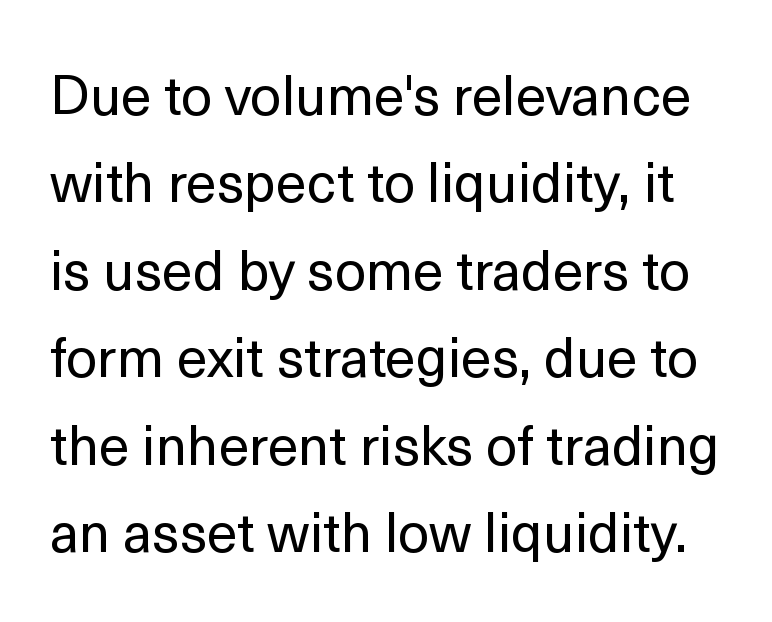
{"serif": "no", "italic": "no", "bold": "no", "weight": "regular", "width": "normal", "x_height": "medium", "monospaced": "no", "underline": "no", "line_spacing": "normal", "line_spacing_ratio": 1.59, "letter_spacing": "normal", "letter_spacing_em": 0.0, "glyph_px": 55}
